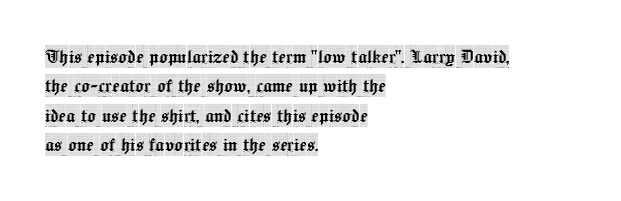
Glyph-to-glyph distance matches everyday printed text. If you drew a ruler down the left edge, every line would touch it. The letters stand upright; this is a roman face. No word sits above an underline. The line-height multiplier appears to be the usual default.
